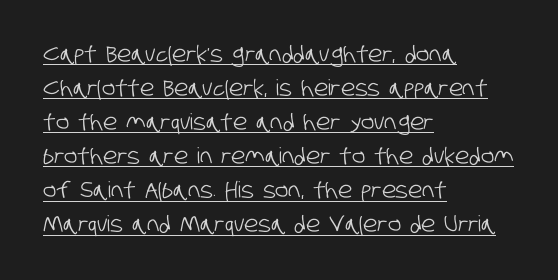
The image shows 22 px text type; set left-aligned, normal line spacing (1.55x), normal letter spacing, underlined.
